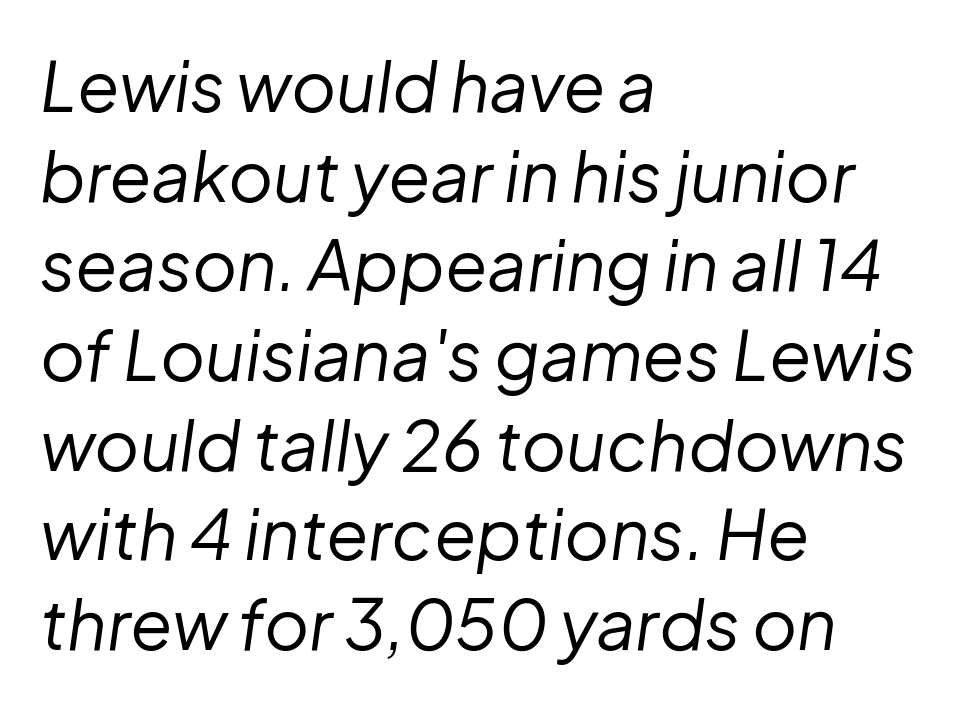
The image shows 69 px regular-weight type, italic (leaning right); set left-aligned, normal line spacing (1.3x), normal letter spacing, not underlined; low stroke contrast and a medium x-height.
